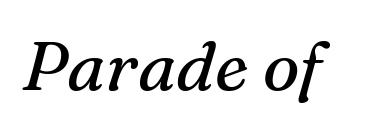
The image shows 69 px regular-weight serif type, italic (leaning right); set normal letter spacing, not underlined; medium stroke contrast and a medium x-height.
